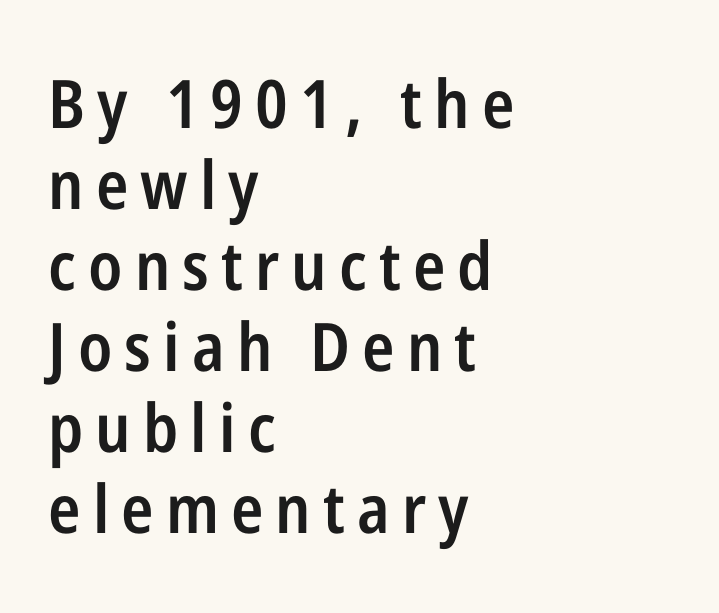
Q: Is the text bold? A: Semi-bold.
Q: Is the text italic (slanted)? A: No, it is upright.
Q: Is the typeface a serif or a sans-serif typeface? A: Sans-serif.
Q: Is the text underlined? A: No.
Q: How is the paragraph aligned? A: Left-aligned.
Q: Width (condensed, normal, or wide)? A: Condensed.
Q: Stroke contrast? A: Low.
Q: x-height? A: Medium.
Q: Monospaced? A: No.
